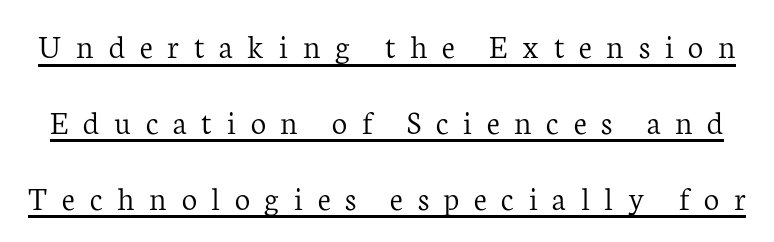
Each letter keeps its own natural width here, so spacing adapts to shape. Compared with typical paragraphs, the rows here are farther apart. Underlined type. Quick note: not italic, upright. In terms of letterspacing, this is a distinctly airy, spread setting.
